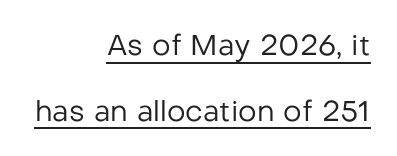
Which margin do the lines hug? The right one — the left edge is uneven. The lettering holds an erect, upright posture throughout. Notice how a bar underscores the lettering throughout. Letters have the restrained weight of plain body copy at most.
